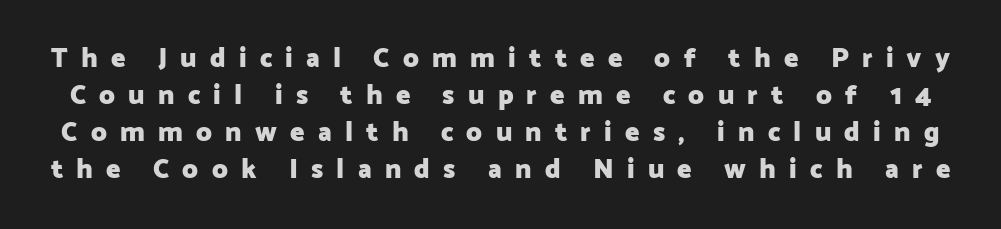
The image shows 27 px bold type, upright; set normal line spacing (1.37x), unusually wide letter spacing (+0.49 em), not underlined.
